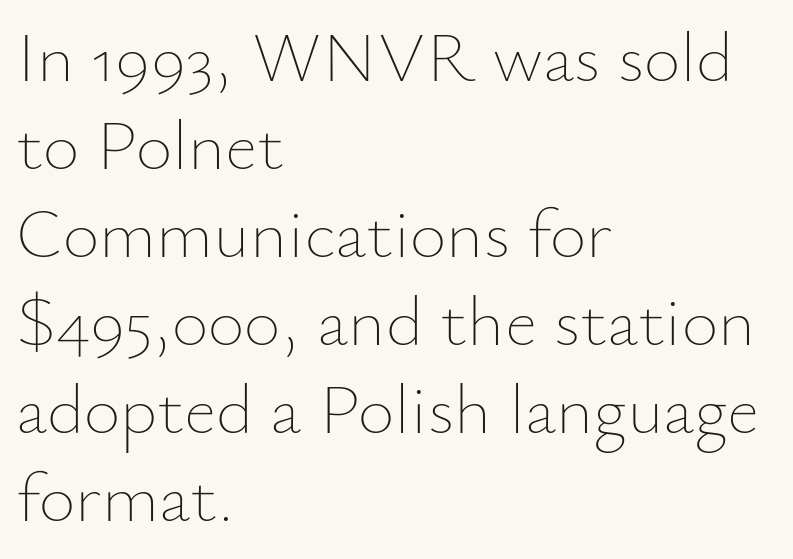
The image shows 71 px thin type, upright; set left-aligned, line spacing 1.24x, normal letter spacing, not underlined; low stroke contrast and a small x-height.
